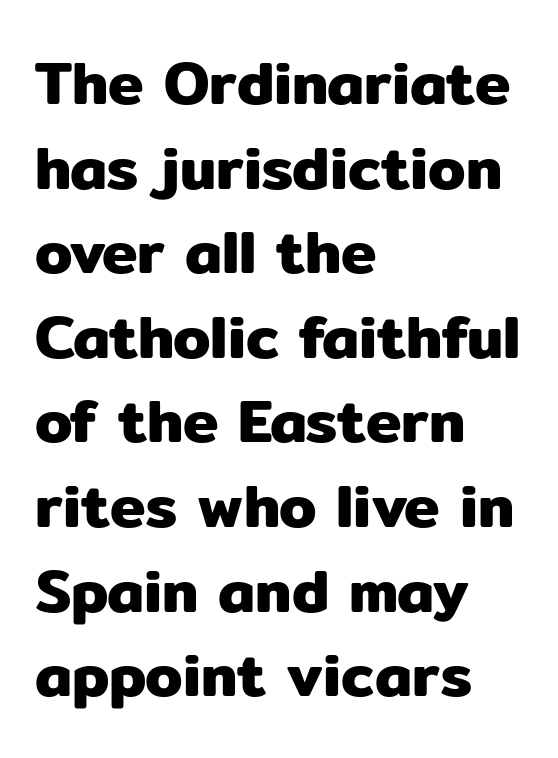
The image shows 60 px sans-serif type, upright; set left-aligned, normal line spacing (1.41x), normal letter spacing, not underlined; low stroke contrast and a medium x-height.
